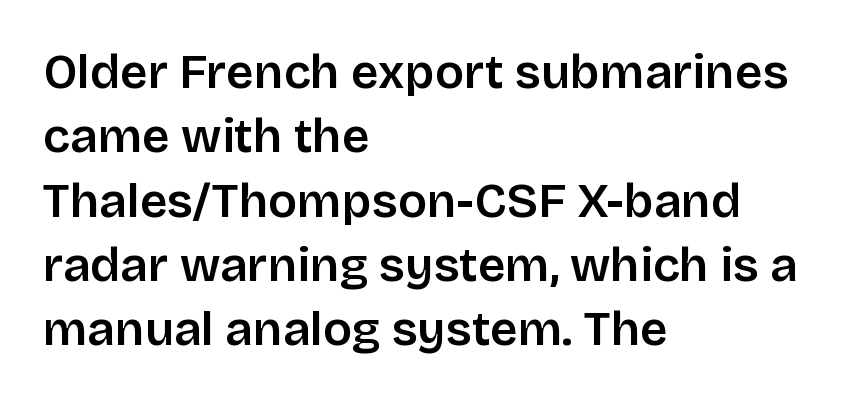
Summary of vertical rhythm: regular, with standard interline spacing. Font category for this specimen: sans-serif. Nothing unusual about the tracking: characters are spaced as the font intends. Horizontal alignment here is leftward, the default for most running prose. Letters rest on an invisible, unmarked baseline.
